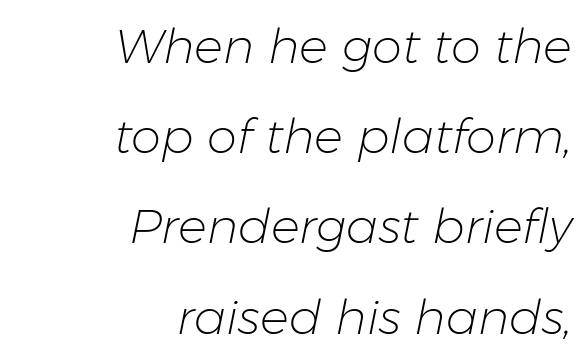
The image shows 48 px light type, italic (leaning right); set right-aligned, line spacing 1.88x, normal letter spacing, not underlined; low stroke contrast and a medium x-height.
